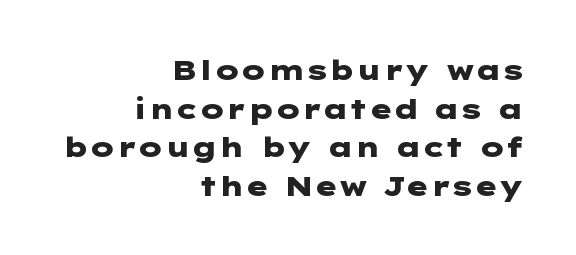
The face used here is rendered with its standard letterfit. This sample uses a sans-serif face. Posture: upright roman. Does the copy run flush right? Yes — the right margin is perfectly even. Does the weight exceed regular? Yes, all the way to bold.
